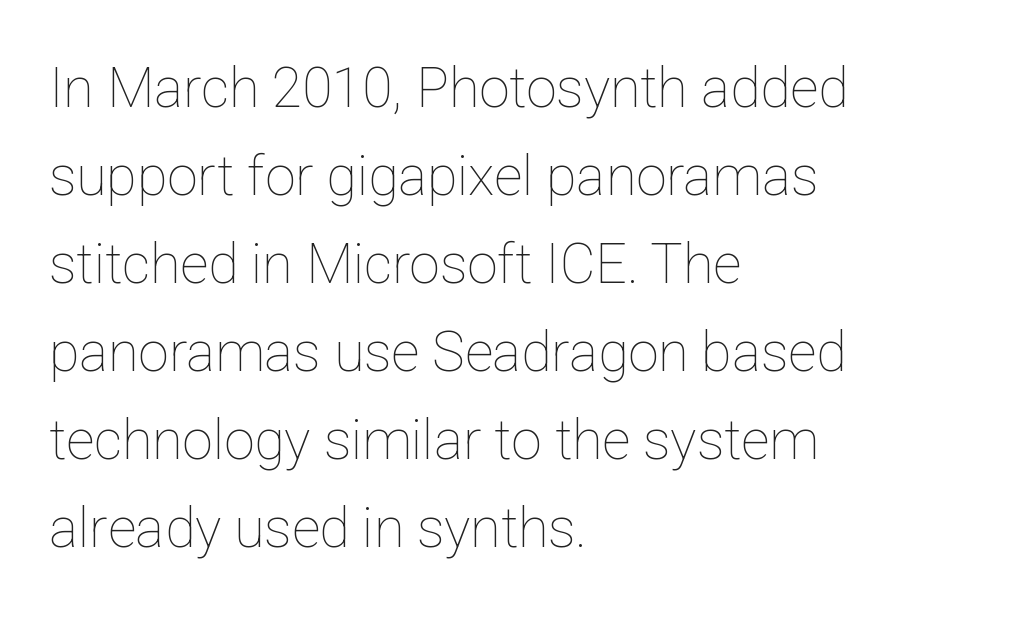
Nothing unusual about the tracking: characters are spaced as the font intends. Vertically, the passage feels balanced, rows spaced as you'd expect. Heaviness? Minimal to ordinary, like unemphasized prose. Proportional: the letters do not fall into vertical columns. Horizontally, the lines are justified to the leading edge only. The lettering holds an erect, upright posture throughout.
